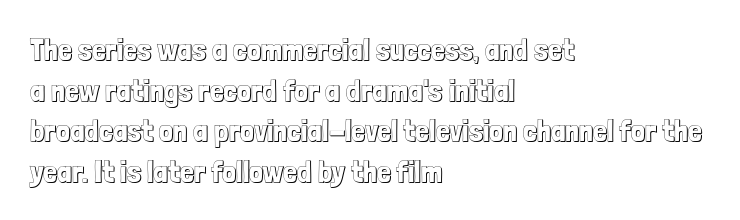
The image shows 31 px condensed type, upright; set left-aligned, normal line spacing (1.31x), normal letter spacing, not underlined; a medium x-height.
